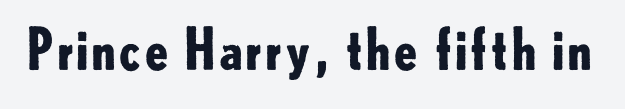
{"serif": "no", "italic": "no", "bold": "yes", "weight": "bold", "width": "normal", "stroke_contrast": "low", "x_height": "small", "monospaced": "no", "underline": "no", "letter_spacing": "normal", "letter_spacing_em": 0.0, "glyph_px": 56}
